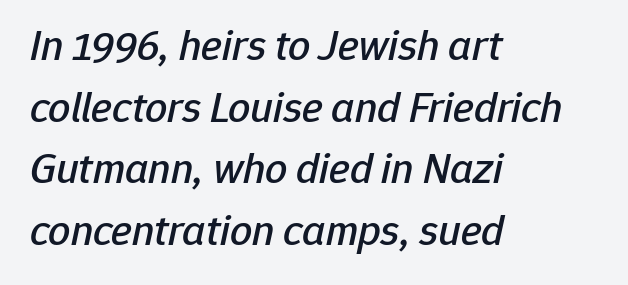
Q: Is the text italic (slanted)? A: Yes, it leans right by about 12 degrees.
Q: Is the text underlined? A: No.
Q: How is the paragraph aligned? A: Left-aligned.
Q: Is the spacing between letters normal or unusually wide? A: Normal.
Q: Is the spacing between lines tight, normal or loose? A: Normal.
Q: Width (condensed, normal, or wide)? A: Normal.
Q: Stroke contrast? A: Low.
Q: x-height? A: Medium.
Q: Monospaced? A: No.
